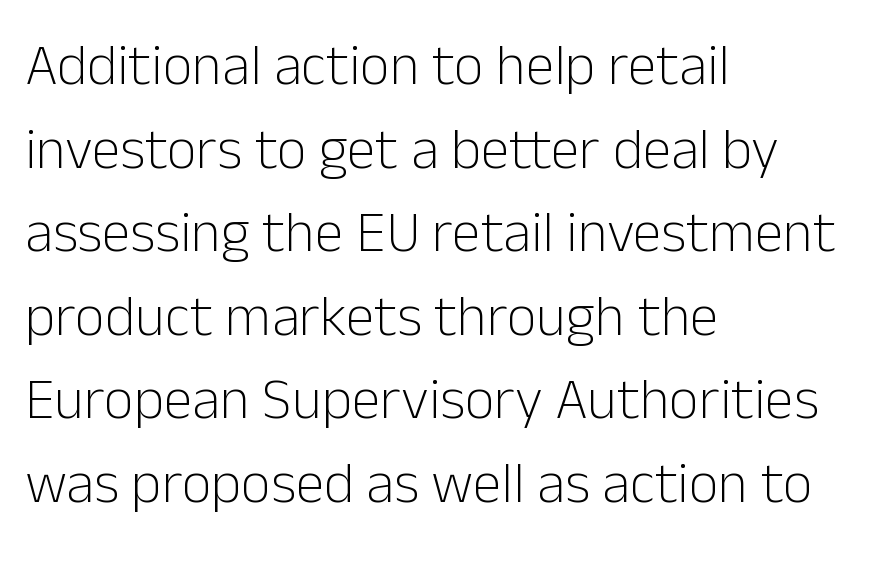
The image shows 58 px light sans-serif type, upright; set left-aligned, normal line spacing (1.44x), normal letter spacing, not underlined; low stroke contrast and a medium x-height.
